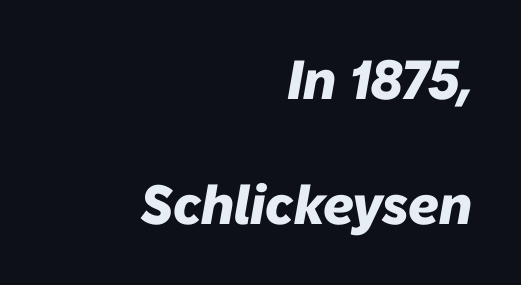
Here the designer chose a conventional face with non-uniform glyph widths. The tracking reads as untouched default to a designer's eye. The characters look thick and weighty, a clear bold. Airy leading. The passage is arranged like a letterhead date or caption credit — flush right. The space beneath each line is pristine and unruled.
